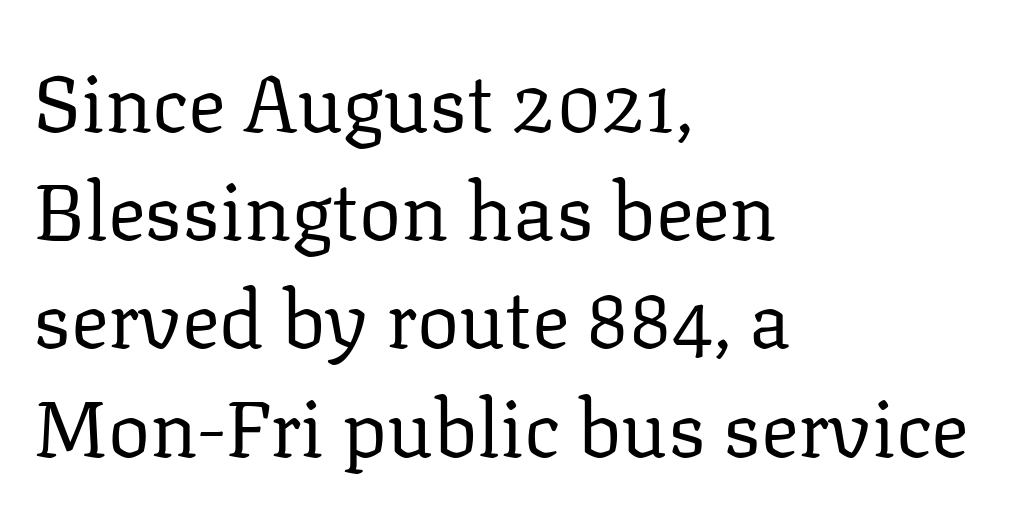
The ragged edge is on the right, which tells us the setting is flush left. The typesetting does not lean heavy: it is not bold. The face used here is proportionally spaced, like ordinary book or web type. Each row of text sits above clean, open space. When letters stand straight like this, we call the style roman or upright. Letter spacing: default.
